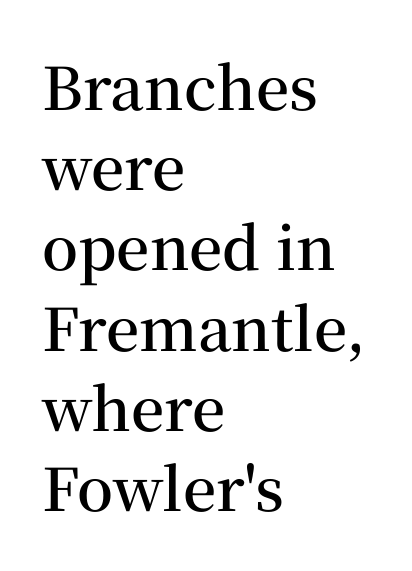
Q: Is the text bold? A: Semi-bold.
Q: Is the text italic (slanted)? A: No, it is upright.
Q: Is the typeface a serif or a sans-serif typeface? A: Serif.
Q: Is the text underlined? A: No.
Q: How is the paragraph aligned? A: Left-aligned.
Q: Is the spacing between letters normal or unusually wide? A: Normal.
Q: Is the spacing between lines tight, normal or loose? A: Normal.
Q: Width (condensed, normal, or wide)? A: Normal.
Q: Stroke contrast? A: Medium.
Q: x-height? A: Medium.
Q: Monospaced? A: No.
